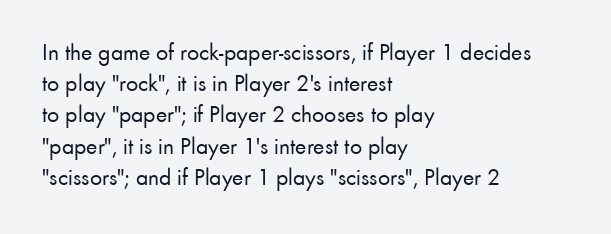
{"italic": "no", "bold": "no", "underline": "no", "align": "left", "line_spacing": "normal", "line_spacing_ratio": 1.3, "letter_spacing": "normal", "letter_spacing_em": 0.0, "glyph_px": 24}
